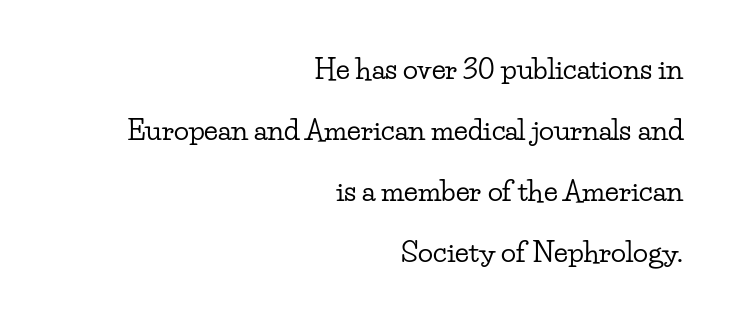
{"serif": "yes", "italic": "no", "width": "wide", "stroke_contrast": "low", "x_height": "small", "monospaced": "no", "underline": "no", "align": "right", "line_spacing": "loose", "line_spacing_ratio": 2.18, "letter_spacing": "normal", "letter_spacing_em": 0.0, "glyph_px": 28}
